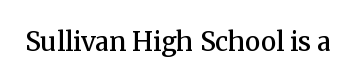
{"italic": "no", "bold": "semi", "underline": "no", "letter_spacing": "normal", "letter_spacing_em": 0.0, "glyph_px": 26}
